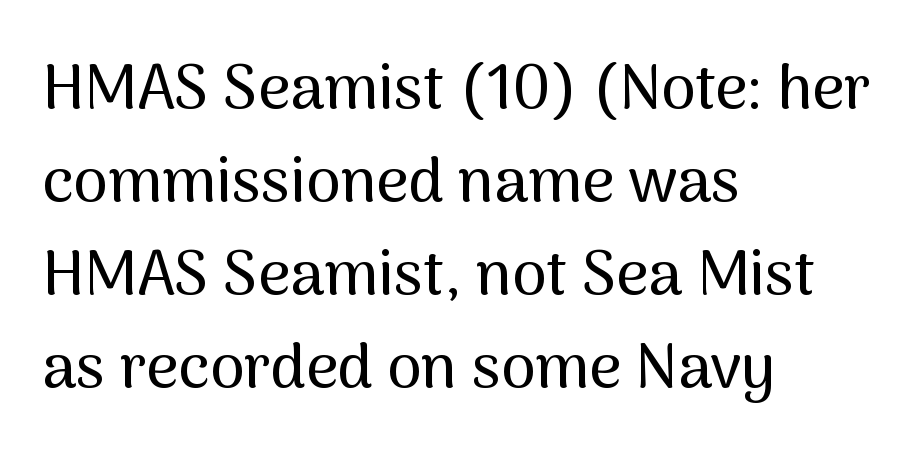
Q: Is the text italic (slanted)? A: No, it is upright.
Q: Is the typeface a serif or a sans-serif typeface? A: Sans-serif.
Q: Is the text underlined? A: No.
Q: How is the paragraph aligned? A: Left-aligned.
Q: Is the spacing between letters normal or unusually wide? A: Normal.
Q: Is the spacing between lines tight, normal or loose? A: Normal.
Q: Width (condensed, normal, or wide)? A: Normal.
Q: Stroke contrast? A: Medium.
Q: x-height? A: Medium.
Q: Monospaced? A: No.
